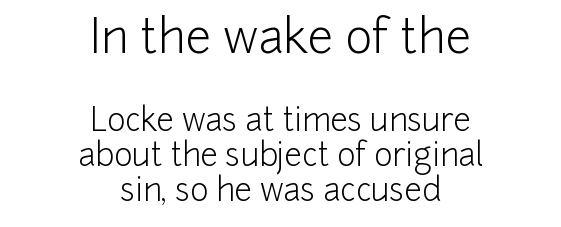
Q: Is the text bold? A: No.
Q: Is the text italic (slanted)? A: No, it is upright.
Q: Is the typeface a serif or a sans-serif typeface? A: Sans-serif.
Q: Is the text underlined? A: No.
Q: How is the paragraph aligned? A: Centered.
Q: Is the spacing between letters normal or unusually wide? A: Normal.
Q: Is the spacing between lines tight, normal or loose? A: Tight.
Q: Which block of text is set in a larger size, the first (top) or the second (bottom)? A: The first (top) one.
Q: Width (condensed, normal, or wide)? A: Normal.
Q: Stroke contrast? A: Low.
Q: x-height? A: Medium.
Q: Monospaced? A: No.
